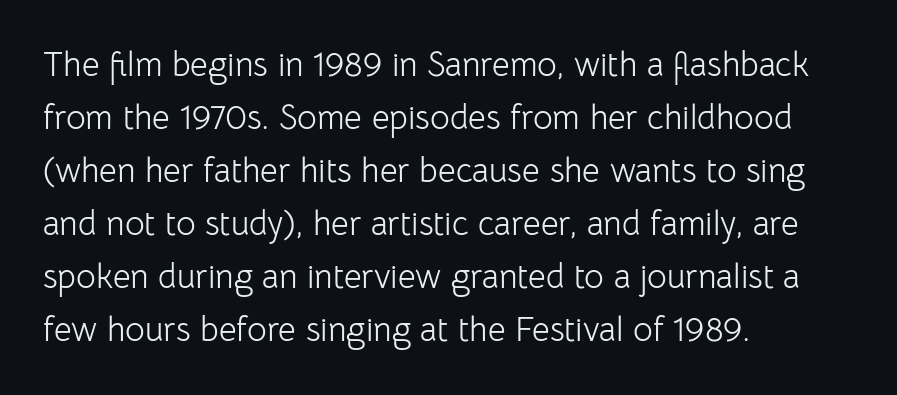
The image shows 34 px light sans-serif type, upright; set left-aligned, normal line spacing (1.56x), normal letter spacing, not underlined; low stroke contrast and a medium x-height.
